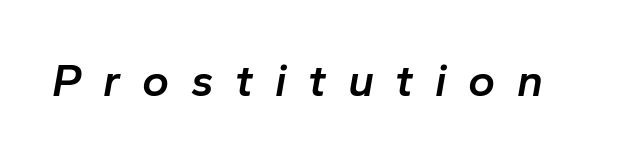
{"italic": "yes", "lean": "right", "slant_degrees": 10, "bold": "semi", "weight": "semibold", "width": "normal", "stroke_contrast": "low", "x_height": "medium", "monospaced": "no", "underline": "no", "letter_spacing": "wide", "letter_spacing_em": 0.47, "glyph_px": 46}
